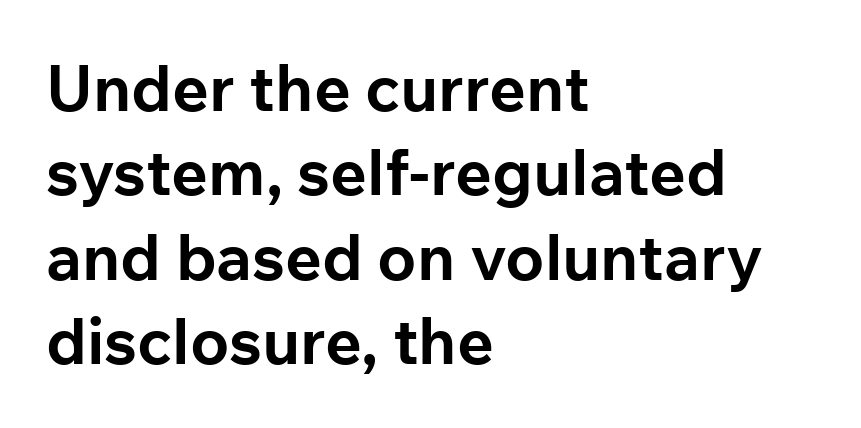
{"serif": "no", "italic": "no", "bold": "yes", "weight": "bold", "width": "normal", "stroke_contrast": "low", "x_height": "medium", "monospaced": "no", "underline": "no", "align": "left", "line_spacing": "normal", "line_spacing_ratio": 1.32, "letter_spacing": "normal", "letter_spacing_em": 0.0, "glyph_px": 64}
